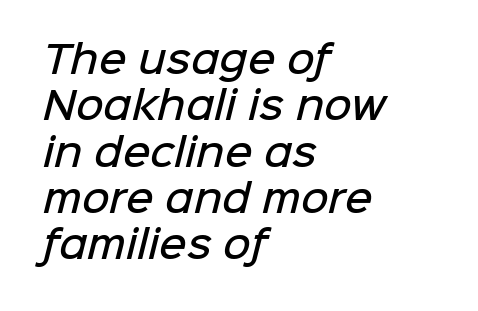
{"serif": "no", "bold": "semi", "weight": "semibold", "width": "normal", "stroke_contrast": "low", "x_height": "medium", "monospaced": "no", "underline": "no", "align": "left", "line_spacing_ratio": 1.22, "letter_spacing": "normal", "letter_spacing_em": 0.0, "glyph_px": 38}
